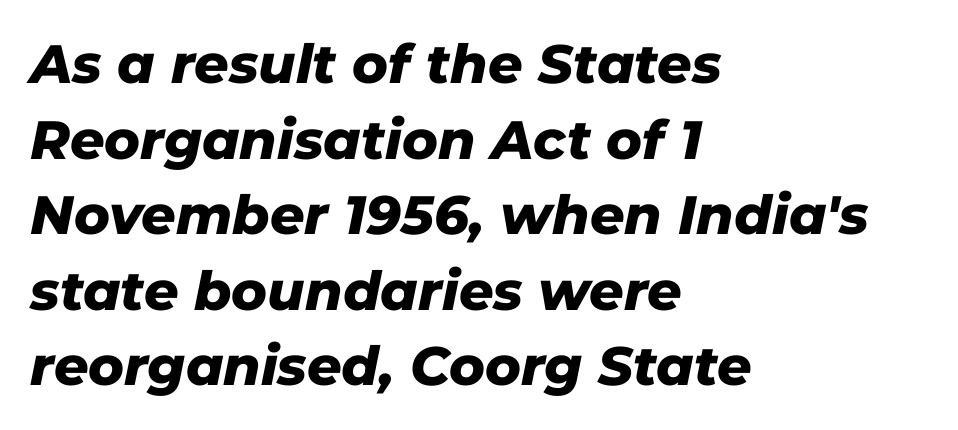
How heavy is the stroke? Heavy — this is a bold. The text block is weighted toward the left margin, trailing off unevenly rightward. Here the designer chose a conventional face with non-uniform glyph widths. Tall strokes in this sample are angled rather than plumb. This rendering features lettering with no underline. No extra tracking has been applied to these lines.
